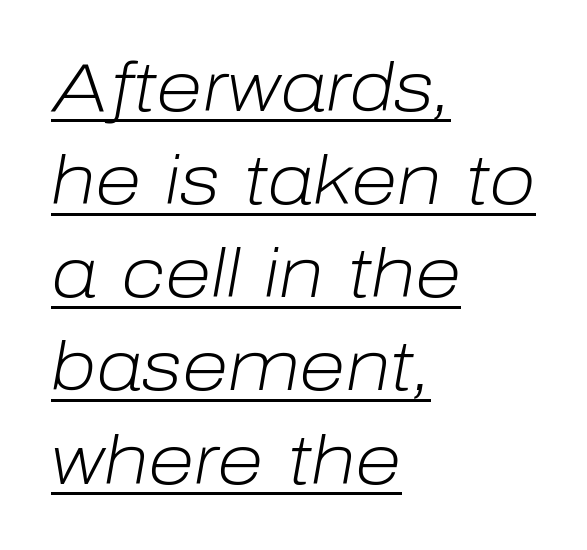
The image shows 68 px light type, italic (leaning right); set left-aligned, normal line spacing (1.37x), normal letter spacing, underlined; low stroke contrast and a medium x-height.
